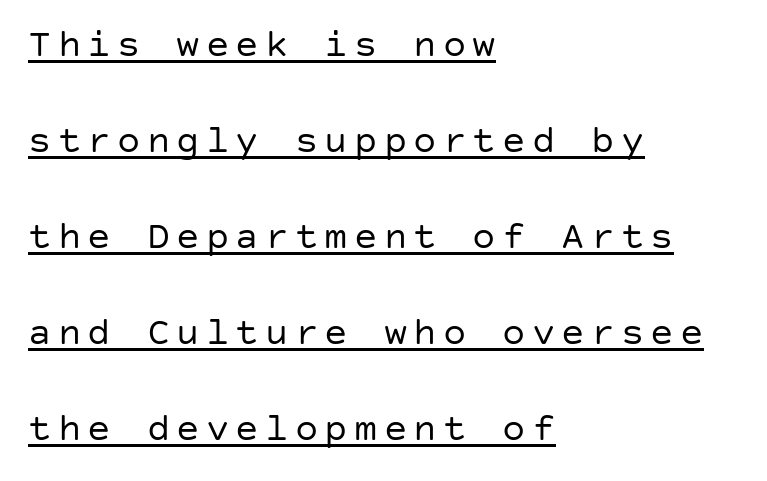
Q: Is the text bold? A: No.
Q: Is the text italic (slanted)? A: No, it is upright.
Q: Is the typeface a serif or a sans-serif typeface? A: Sans-serif.
Q: Is the text underlined? A: Yes.
Q: How is the paragraph aligned? A: Left-aligned.
Q: Is the spacing between lines tight, normal or loose? A: Loose.
Q: Width (condensed, normal, or wide)? A: Normal.
Q: Stroke contrast? A: Low.
Q: x-height? A: Large.
